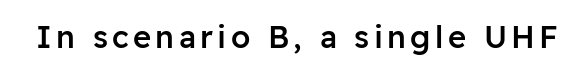
Q: Is the text bold? A: Semi-bold.
Q: Is the text italic (slanted)? A: No, it is upright.
Q: Is the typeface a serif or a sans-serif typeface? A: Sans-serif.
Q: Is the text underlined? A: No.
Q: Width (condensed, normal, or wide)? A: Normal.
Q: Stroke contrast? A: Low.
Q: x-height? A: Medium.
Q: Monospaced? A: No.
